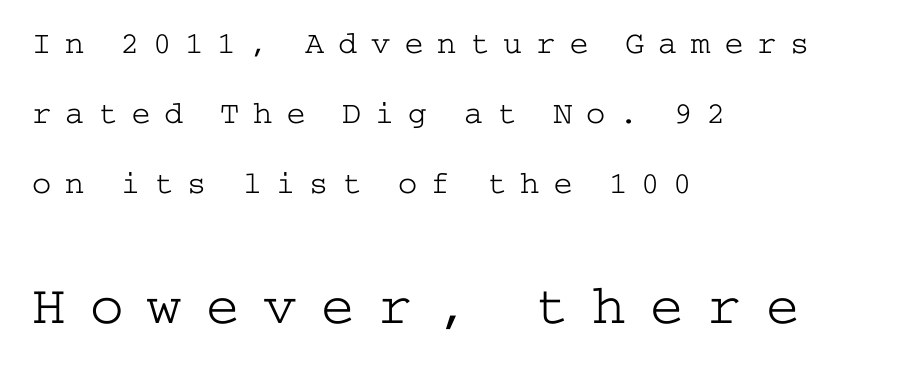
Q: Is the text bold? A: No.
Q: Is the text italic (slanted)? A: No, it is upright.
Q: Is the typeface a serif or a sans-serif typeface? A: Serif.
Q: Is the text underlined? A: No.
Q: How is the paragraph aligned? A: Left-aligned.
Q: Is the spacing between letters normal or unusually wide? A: Unusually wide.
Q: Is the spacing between lines tight, normal or loose? A: Loose.
Q: Which block of text is set in a larger size, the first (top) or the second (bottom)? A: The second (bottom) one.
Q: Width (condensed, normal, or wide)? A: Wide.
Q: Stroke contrast? A: Low.
Q: x-height? A: Medium.
